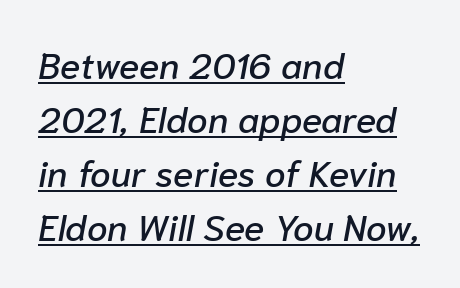
The image shows 37 px text type, italic (leaning right); set left-aligned, normal line spacing (1.46x), normal letter spacing, underlined; low stroke contrast and a medium x-height.
